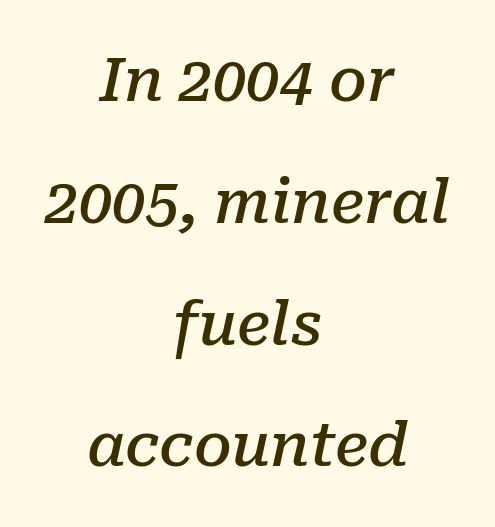
{"serif": "yes", "italic": "yes", "lean": "right", "slant_degrees": 10, "bold": "semi", "weight": "semibold", "width": "normal", "stroke_contrast": "low", "x_height": "medium", "monospaced": "no", "underline": "no", "align": "center", "line_spacing": "loose", "line_spacing_ratio": 2.03, "letter_spacing": "normal", "letter_spacing_em": 0.0, "glyph_px": 60}
